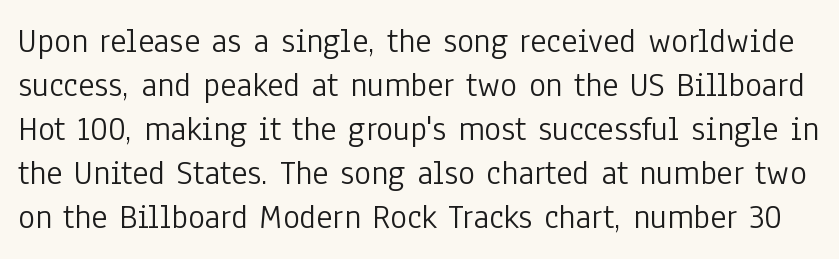
{"serif": "no", "italic": "no", "bold": "no", "weight": "light", "width": "condensed", "stroke_contrast": "low", "x_height": "medium", "monospaced": "no", "underline": "no", "line_spacing": "normal", "line_spacing_ratio": 1.26, "letter_spacing": "normal", "letter_spacing_em": 0.0, "glyph_px": 35}
